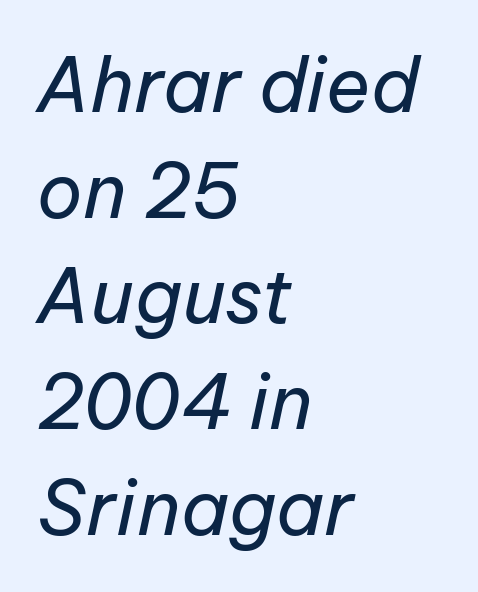
A quiet, ordinary-to-light weight characterises the typeface. Descenders are the only things crossing below the line. Do the characters align in a grid? No, the font is proportional. This sample uses an oblique cut, with every glyph tilted off the vertical. Caption: standard tracking, unaltered.
